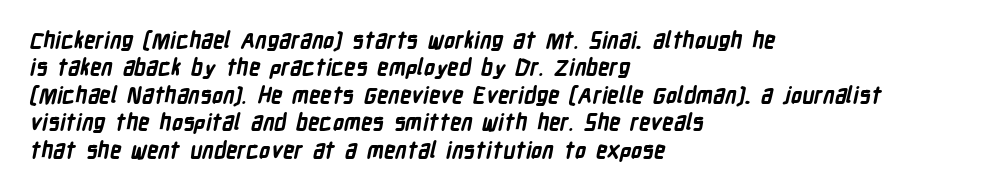
The image shows 22 px bold type; set left-aligned, normal line spacing (1.25x), normal letter spacing, not underlined.
